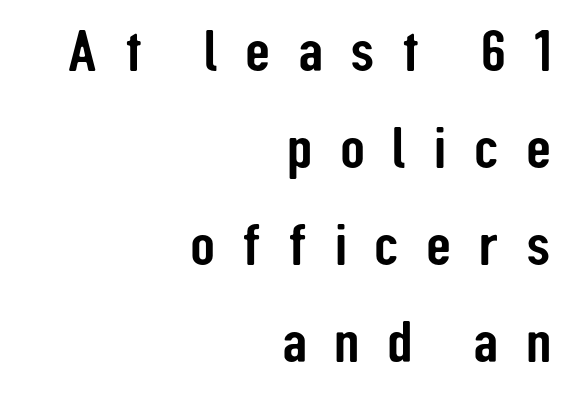
The image shows 58 px condensed sans-serif type, upright; set right-aligned, normal line spacing (1.67x), unusually wide letter spacing (+0.47 em), not underlined; low stroke contrast and a medium x-height.
